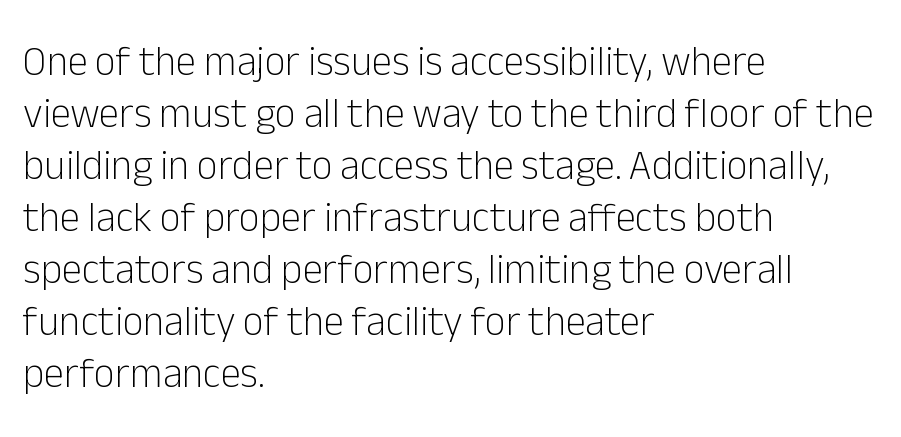
{"serif": "no", "italic": "no", "bold": "no", "weight": "light", "width": "normal", "stroke_contrast": "low", "x_height": "medium", "monospaced": "no", "underline": "no", "align": "left", "line_spacing": "normal", "line_spacing_ratio": 1.27, "letter_spacing": "normal", "letter_spacing_em": 0.0, "glyph_px": 41}
